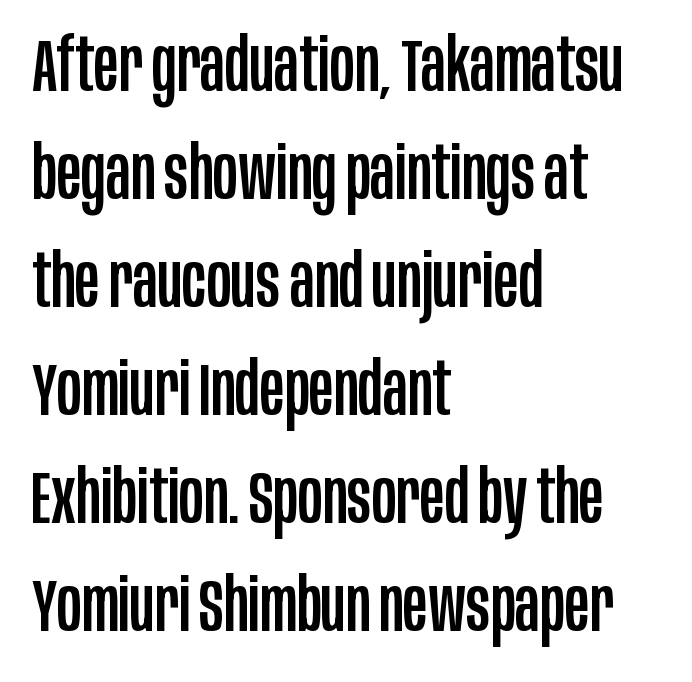
A typesetter would call this proportional, since set widths differ per character. What stands out about the letter spacing? Nothing — it is the standard amount. In CSS terms this would be text-align: left. Decoration check: the copy has no underline. The passage shown is typeset with a sans-serif family.
